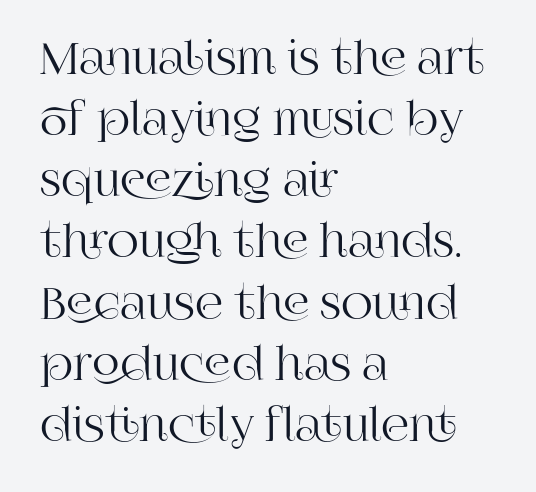
{"serif": "yes", "italic": "no", "width": "normal", "stroke_contrast": "high", "x_height": "large", "monospaced": "no", "underline": "no", "align": "left", "line_spacing": "normal", "line_spacing_ratio": 1.39, "letter_spacing": "normal", "letter_spacing_em": 0.0, "glyph_px": 44}
